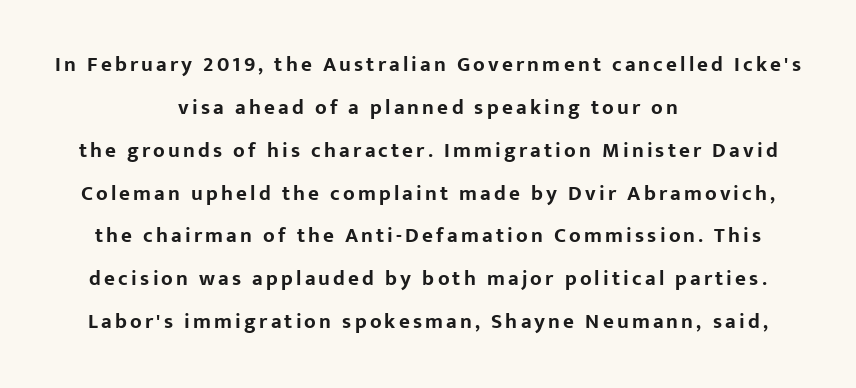
Q: Is the text bold? A: Yes.
Q: Is the text italic (slanted)? A: No, it is upright.
Q: Is the text underlined? A: No.
Q: How is the paragraph aligned? A: Centered.
Q: Is the spacing between lines tight, normal or loose? A: Loose.
